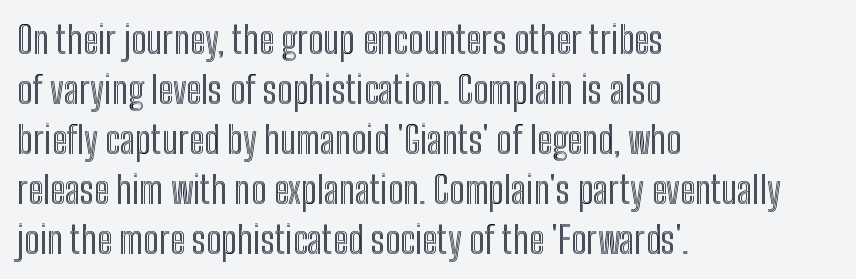
Anything drawn beneath the words? Only blank space. How would I describe the line gaps? Plain and ordinary. Characters remain perfectly vertical along every line. These lines are rendered in a variable-pitch font.
